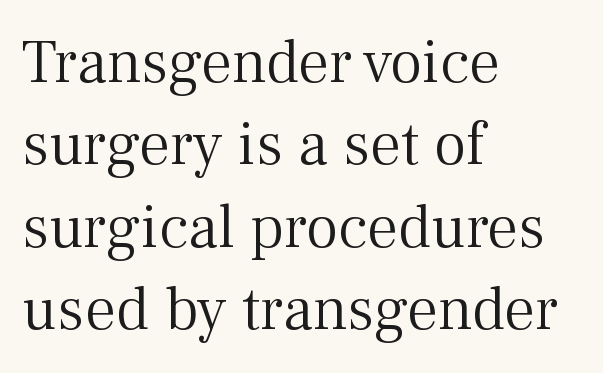
Q: Is the text bold? A: No.
Q: Is the text italic (slanted)? A: No, it is upright.
Q: Is the typeface a serif or a sans-serif typeface? A: Serif.
Q: Is the text underlined? A: No.
Q: How is the paragraph aligned? A: Left-aligned.
Q: Is the spacing between letters normal or unusually wide? A: Normal.
Q: Is the spacing between lines tight, normal or loose? A: Normal.
Q: Width (condensed, normal, or wide)? A: Normal.
Q: Stroke contrast? A: Medium.
Q: x-height? A: Medium.
Q: Monospaced? A: No.
